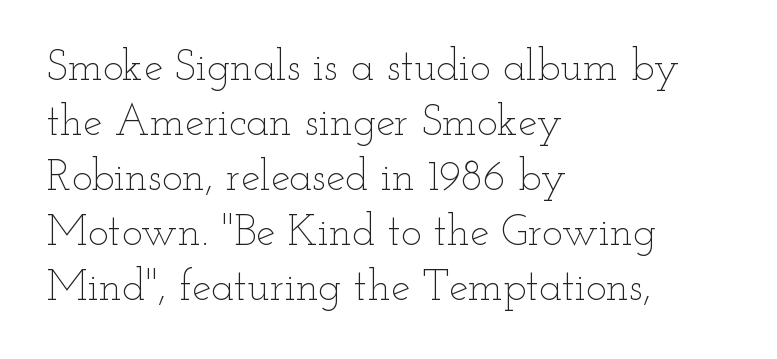
Check under the words: just untouched page. Spacing verdict: proportional, widths tailored to each character. The rendering anchors every line to the left-hand side. Compared with a typical body face, this is equally light or lighter still. This sample keeps an unexceptional amount of space between lines. No extra tracking has been applied to these lines.
